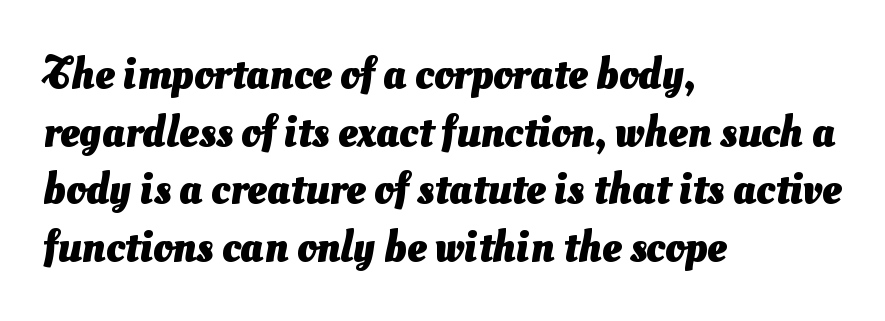
The image shows 44 px heavy sans-serif type; set left-aligned, normal line spacing (1.31x), normal letter spacing, not underlined; medium stroke contrast and a small x-height.
